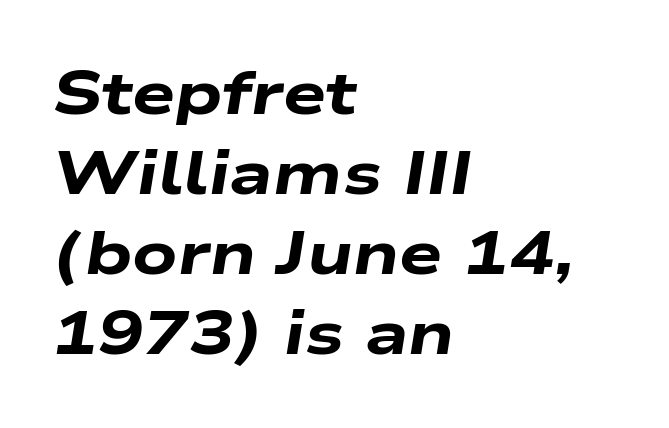
The image shows 61 px heavy, wide type, italic (leaning right); set left-aligned, normal line spacing (1.31x), normal letter spacing, not underlined; low stroke contrast and a medium x-height.
